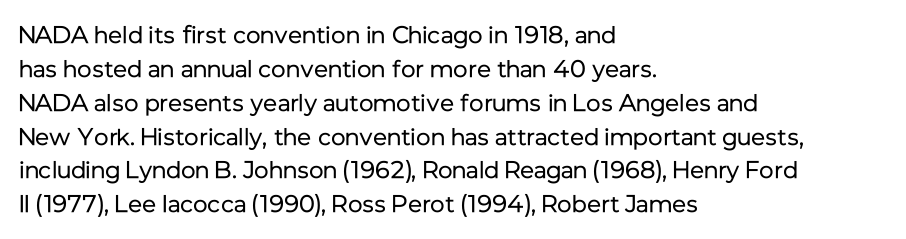
Q: Is the text bold? A: No.
Q: Is the text italic (slanted)? A: No, it is upright.
Q: Is the text underlined? A: No.
Q: How is the paragraph aligned? A: Left-aligned.
Q: Is the spacing between letters normal or unusually wide? A: Normal.
Q: Is the spacing between lines tight, normal or loose? A: Normal.
